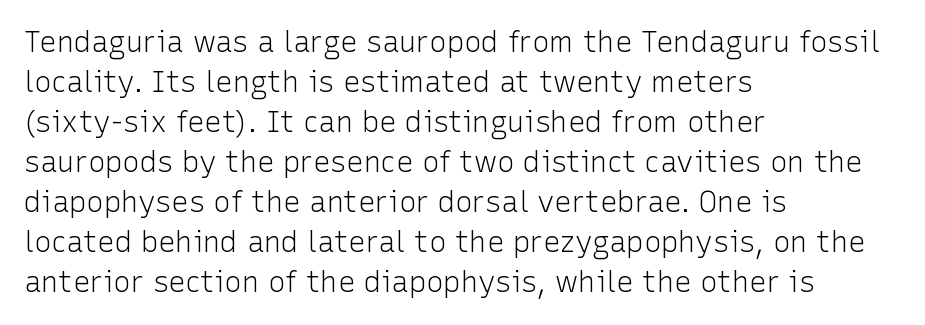
These lines stack with their left ends in a neat column. This is not heavy type; no bold has been used. Quick note: interline space is typical. The axis of the letterforms is exactly vertical. This sample has the flowing, uneven cadence of proportional lettering.
